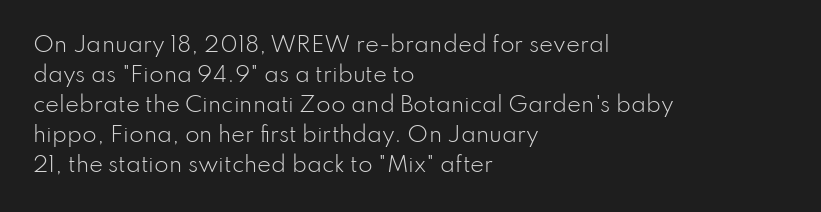
{"italic": "no", "bold": "no", "underline": "no", "align": "left", "line_spacing": "normal", "line_spacing_ratio": 1.43, "letter_spacing": "normal", "letter_spacing_em": 0.0, "glyph_px": 21}
